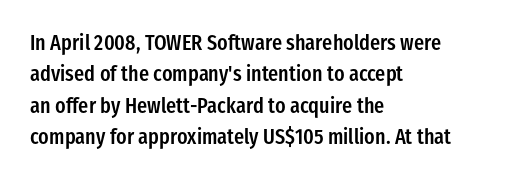
{"italic": "no", "bold": "semi", "underline": "no", "align": "left", "line_spacing": "normal", "line_spacing_ratio": 1.5, "letter_spacing": "normal", "letter_spacing_em": 0.0, "glyph_px": 21}
